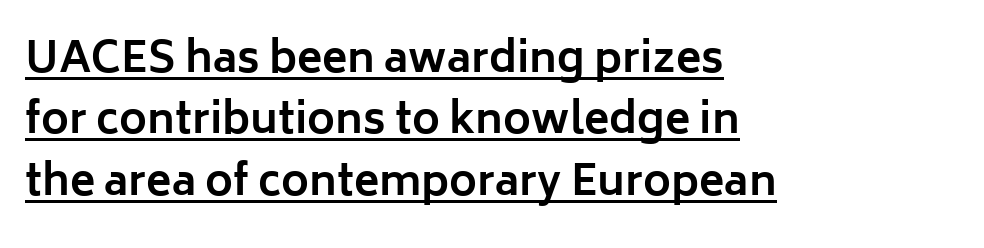
Q: Is the text bold? A: Yes.
Q: Is the text italic (slanted)? A: No, it is upright.
Q: Is the typeface a serif or a sans-serif typeface? A: Sans-serif.
Q: Is the text underlined? A: Yes.
Q: How is the paragraph aligned? A: Left-aligned.
Q: Is the spacing between letters normal or unusually wide? A: Normal.
Q: Is the spacing between lines tight, normal or loose? A: Normal.
Q: Width (condensed, normal, or wide)? A: Normal.
Q: Stroke contrast? A: Low.
Q: x-height? A: Medium.
Q: Monospaced? A: No.
